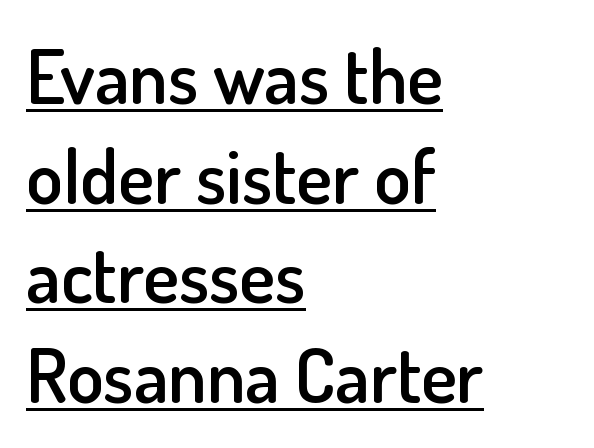
The image shows 75 px semibold sans-serif type, upright; set left-aligned, normal line spacing (1.33x), normal letter spacing, underlined; low stroke contrast and a small x-height.
